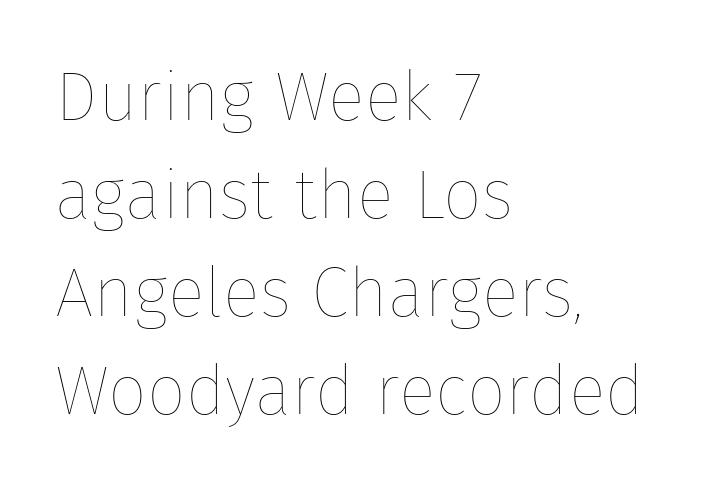
Q: Is the text bold? A: No.
Q: Is the text italic (slanted)? A: No, it is upright.
Q: Is the text underlined? A: No.
Q: How is the paragraph aligned? A: Left-aligned.
Q: Is the spacing between letters normal or unusually wide? A: Normal.
Q: Is the spacing between lines tight, normal or loose? A: Normal.
Q: Width (condensed, normal, or wide)? A: Normal.
Q: Stroke contrast? A: Low.
Q: x-height? A: Medium.
Q: Monospaced? A: No.
